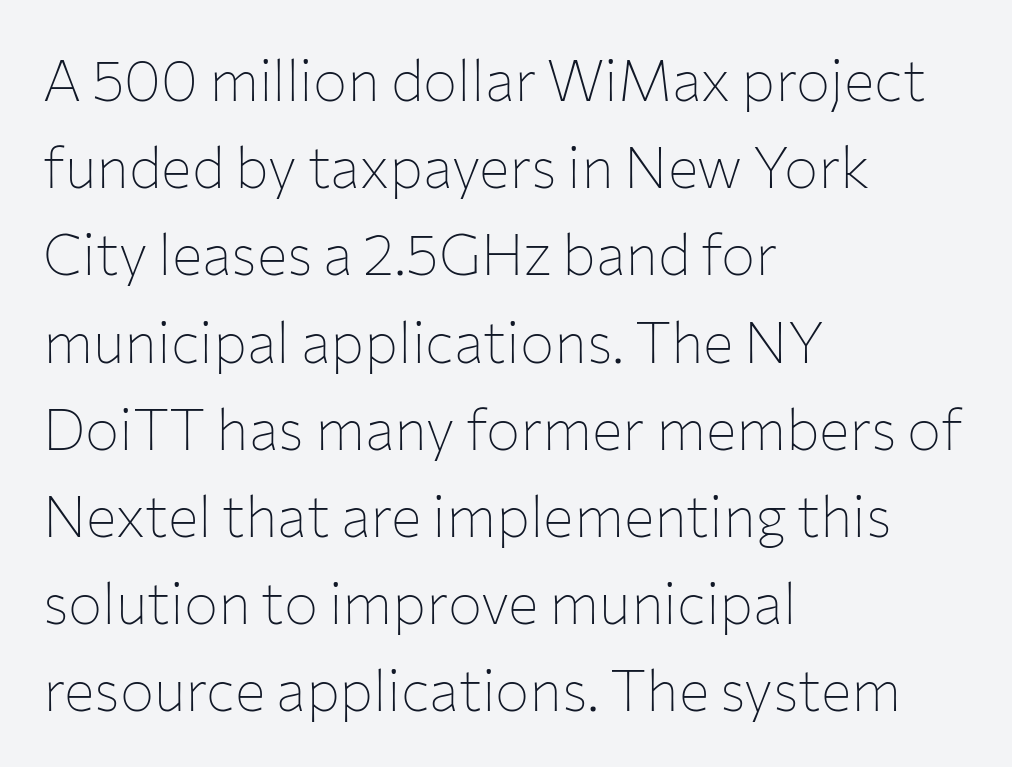
{"serif": "no", "italic": "no", "bold": "no", "weight": "thin", "width": "normal", "stroke_contrast": "low", "x_height": "medium", "monospaced": "no", "underline": "no", "align": "left", "line_spacing": "normal", "line_spacing_ratio": 1.53, "letter_spacing": "normal", "letter_spacing_em": 0.0, "glyph_px": 57}
